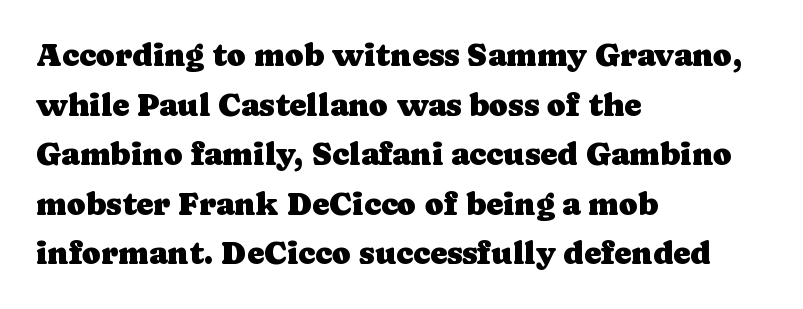
Q: Is the text italic (slanted)? A: No, it is upright.
Q: Is the typeface a serif or a sans-serif typeface? A: Serif.
Q: Is the text underlined? A: No.
Q: How is the paragraph aligned? A: Left-aligned.
Q: Is the spacing between letters normal or unusually wide? A: Normal.
Q: Is the spacing between lines tight, normal or loose? A: Normal.
Q: Width (condensed, normal, or wide)? A: Normal.
Q: Stroke contrast? A: Low.
Q: x-height? A: Medium.
Q: Monospaced? A: No.
